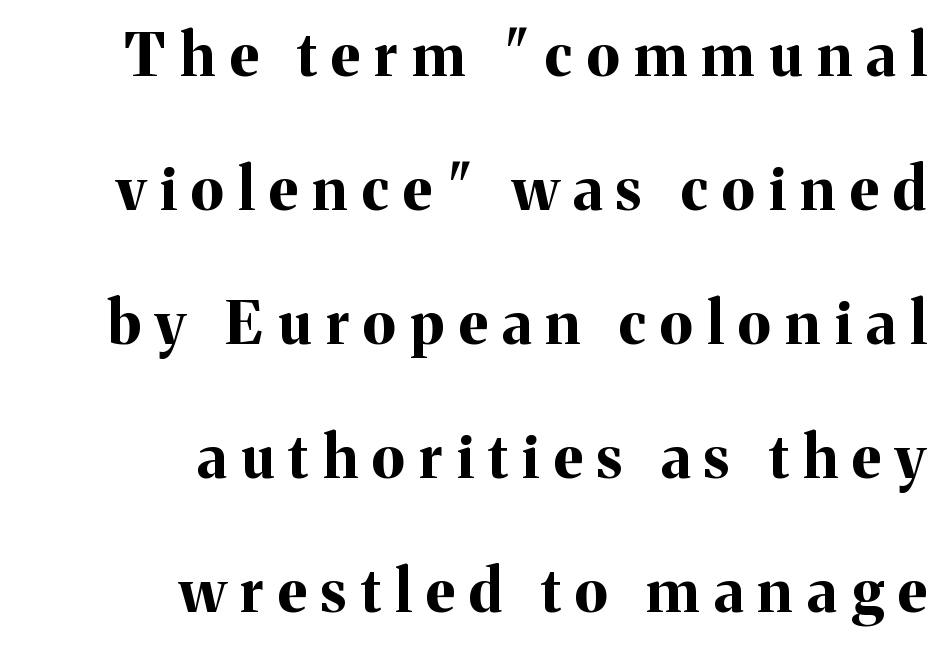
Q: Is the text bold? A: Yes.
Q: Is the text italic (slanted)? A: No, it is upright.
Q: Is the typeface a serif or a sans-serif typeface? A: Serif.
Q: Is the text underlined? A: No.
Q: How is the paragraph aligned? A: Right-aligned.
Q: Is the spacing between letters normal or unusually wide? A: Unusually wide.
Q: Is the spacing between lines tight, normal or loose? A: Loose.
Q: Width (condensed, normal, or wide)? A: Normal.
Q: Stroke contrast? A: Medium.
Q: x-height? A: Medium.
Q: Monospaced? A: No.
